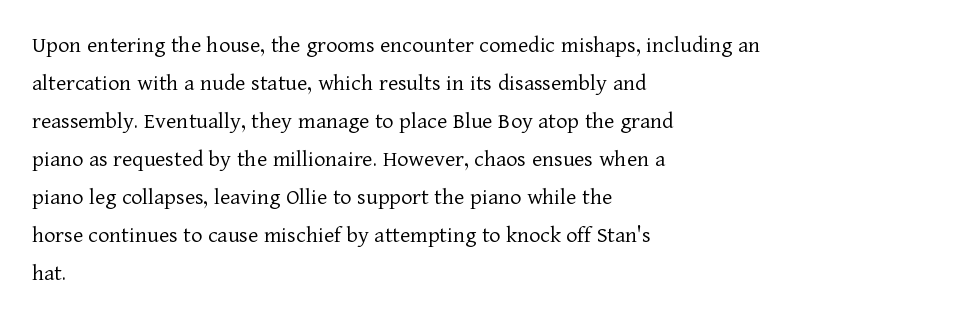
The image shows 24 px text type, upright; set left-aligned, normal line spacing (1.58x), normal letter spacing, not underlined.
